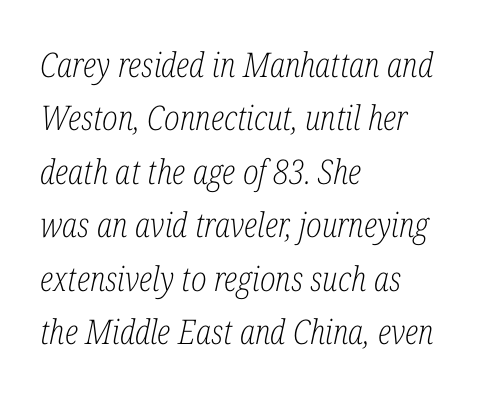
The image shows 34 px light, condensed serif type, italic (leaning right); set left-aligned, normal line spacing (1.57x), normal letter spacing, not underlined; low stroke contrast and a medium x-height.
